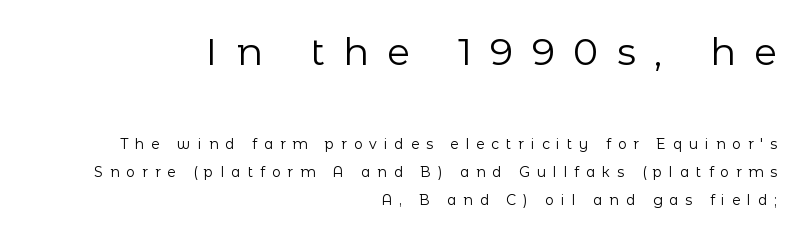
{"serif": "no", "italic": "no", "bold": "no", "weight": "regular", "width": "normal", "stroke_contrast": "low", "x_height": "medium", "monospaced": "no", "underline": "no", "align": "right", "line_spacing": "loose", "line_spacing_ratio": 2.01, "letter_spacing": "wide", "letter_spacing_em": 0.49, "larger_block": "first", "size_ratio": 2.71, "glyph_px": 38}
